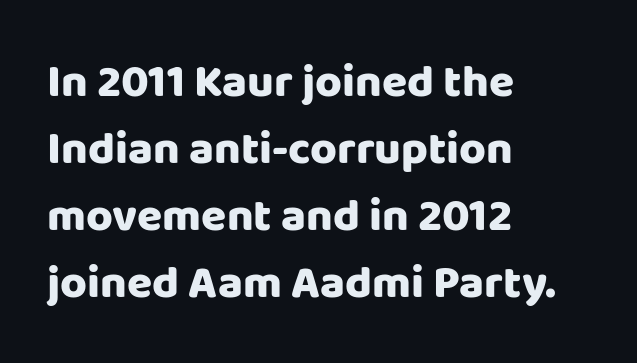
The image shows 46 px heavy sans-serif type, upright; set left-aligned, normal line spacing (1.46x), normal letter spacing, not underlined; low stroke contrast and a large x-height.
